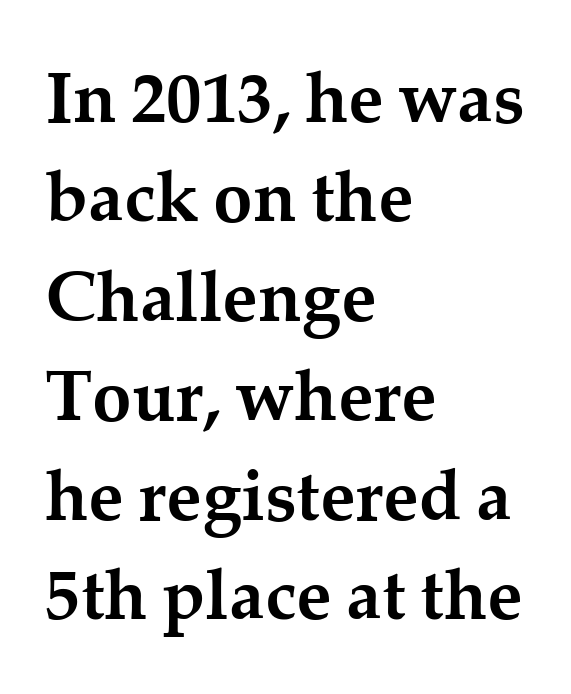
The image shows 71 px semibold serif type, upright; set left-aligned, normal line spacing (1.4x), normal letter spacing, not underlined; medium stroke contrast and a medium x-height.
